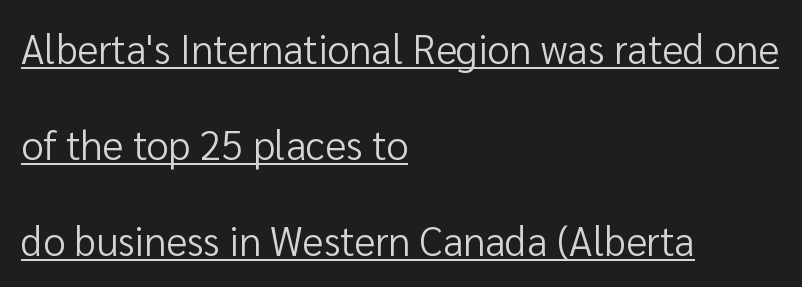
{"serif": "no", "italic": "no", "bold": "no", "weight": "regular", "width": "normal", "stroke_contrast": "low", "x_height": "medium", "monospaced": "no", "underline": "yes", "align": "left", "line_spacing": "loose", "line_spacing_ratio": 2.4, "letter_spacing": "normal", "letter_spacing_em": 0.0, "glyph_px": 40}
